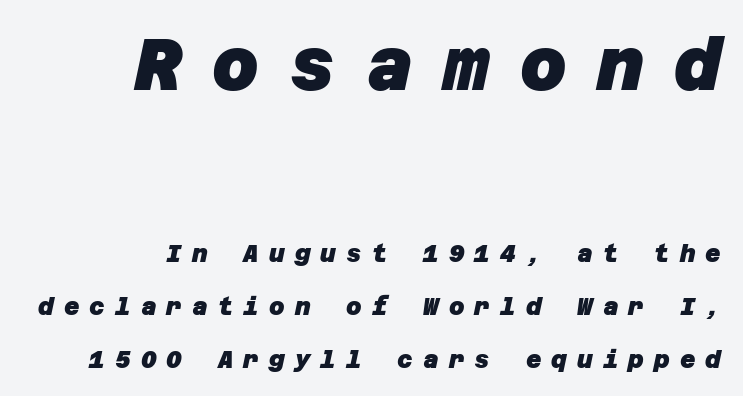
The image shows 72 px heavy sans-serif type; set right-aligned, loose line spacing (2.21x), unusually wide letter spacing (+0.42 em), not underlined; the first (top) block is 3.0x larger; low stroke contrast and a large x-height.
